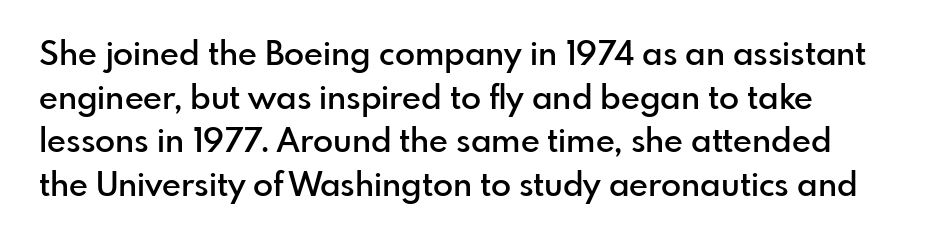
Note the varied advance widths — an 'i' is clearly narrower than an 'm'. Honestly, the row spacing looks completely unremarkable. Nothing unusual about the tracking: characters are spaced as the font intends. A typesetter would label this face a sans. You can tell it's not italic because the verticals are truly vertical.
